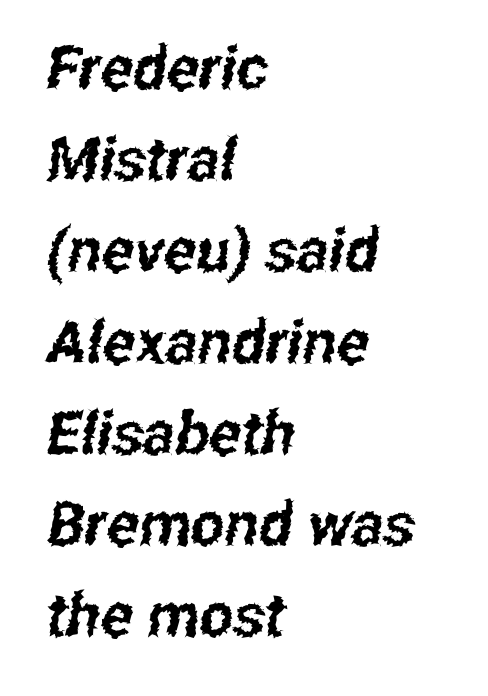
The text block is weighted toward the left margin, trailing off unevenly rightward. The space directly below the letters is spotless. The letters advance in unequal steps, a hallmark of proportional type. The tracking reads as untouched default to a designer's eye. Summary of vertical rhythm: regular, with standard interline spacing.
